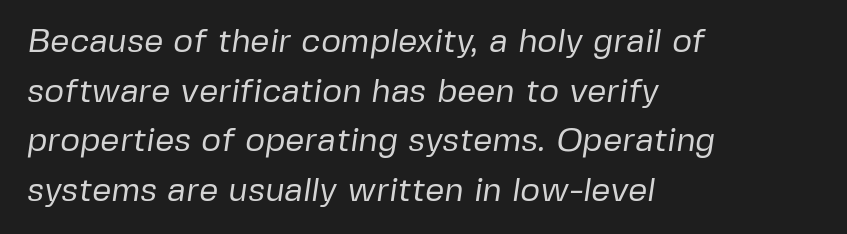
The image shows 34 px regular-weight sans-serif type; set left-aligned, normal line spacing (1.46x), normal letter spacing, not underlined; low stroke contrast and a medium x-height.
